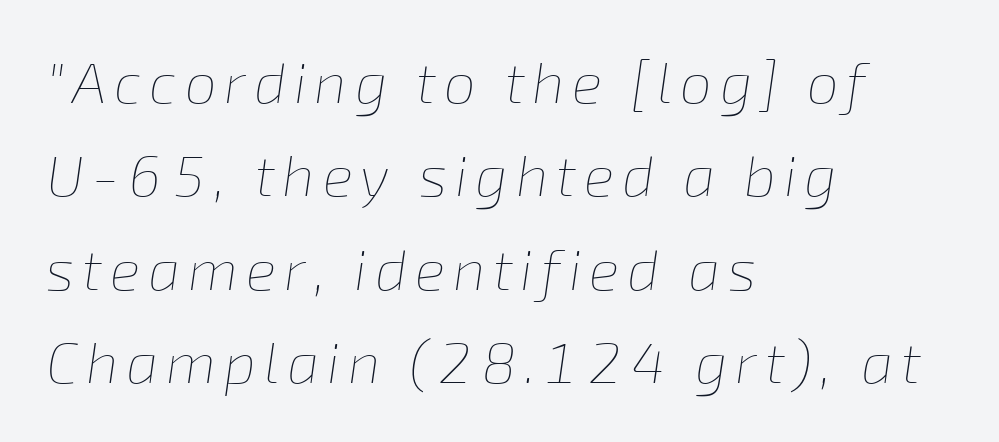
{"italic": "yes", "lean": "right", "slant_degrees": 8, "bold": "no", "weight": "thin", "width": "normal", "stroke_contrast": "low", "x_height": "medium", "monospaced": "no", "underline": "no", "align": "left", "line_spacing": "normal", "line_spacing_ratio": 1.64, "glyph_px": 57}
